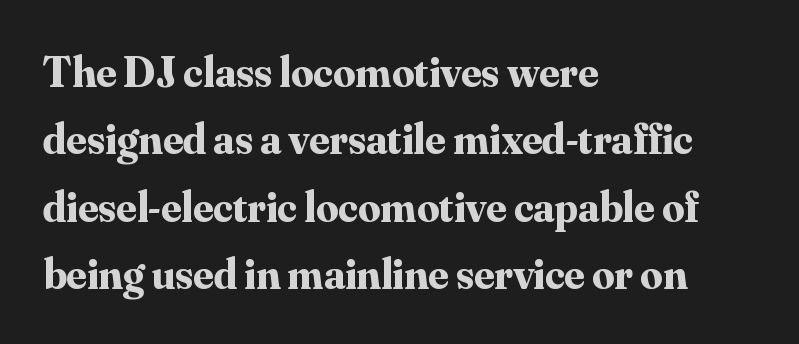
Q: Is the text bold? A: Yes.
Q: Is the text italic (slanted)? A: No, it is upright.
Q: Is the typeface a serif or a sans-serif typeface? A: Serif.
Q: Is the text underlined? A: No.
Q: How is the paragraph aligned? A: Left-aligned.
Q: Is the spacing between letters normal or unusually wide? A: Normal.
Q: Is the spacing between lines tight, normal or loose? A: Normal.
Q: Width (condensed, normal, or wide)? A: Normal.
Q: Stroke contrast? A: Medium.
Q: x-height? A: Small.
Q: Monospaced? A: No.
